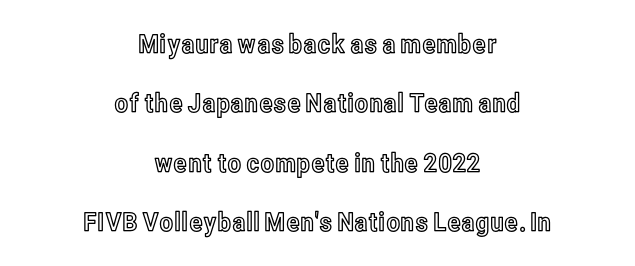
Q: Is the text italic (slanted)? A: No, it is upright.
Q: Is the text underlined? A: No.
Q: How is the paragraph aligned? A: Centered.
Q: Is the spacing between letters normal or unusually wide? A: Normal.
Q: Is the spacing between lines tight, normal or loose? A: Loose.
